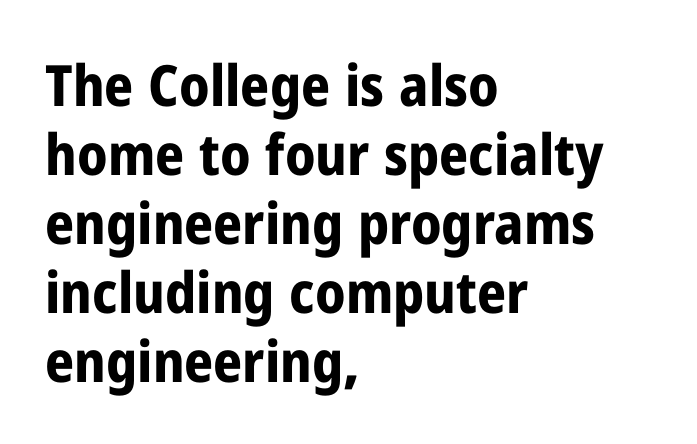
Q: Is the text bold? A: Yes.
Q: Is the text italic (slanted)? A: No, it is upright.
Q: Is the typeface a serif or a sans-serif typeface? A: Sans-serif.
Q: Is the text underlined? A: No.
Q: How is the paragraph aligned? A: Left-aligned.
Q: Is the spacing between letters normal or unusually wide? A: Normal.
Q: Width (condensed, normal, or wide)? A: Condensed.
Q: Stroke contrast? A: Low.
Q: x-height? A: Medium.
Q: Monospaced? A: No.
